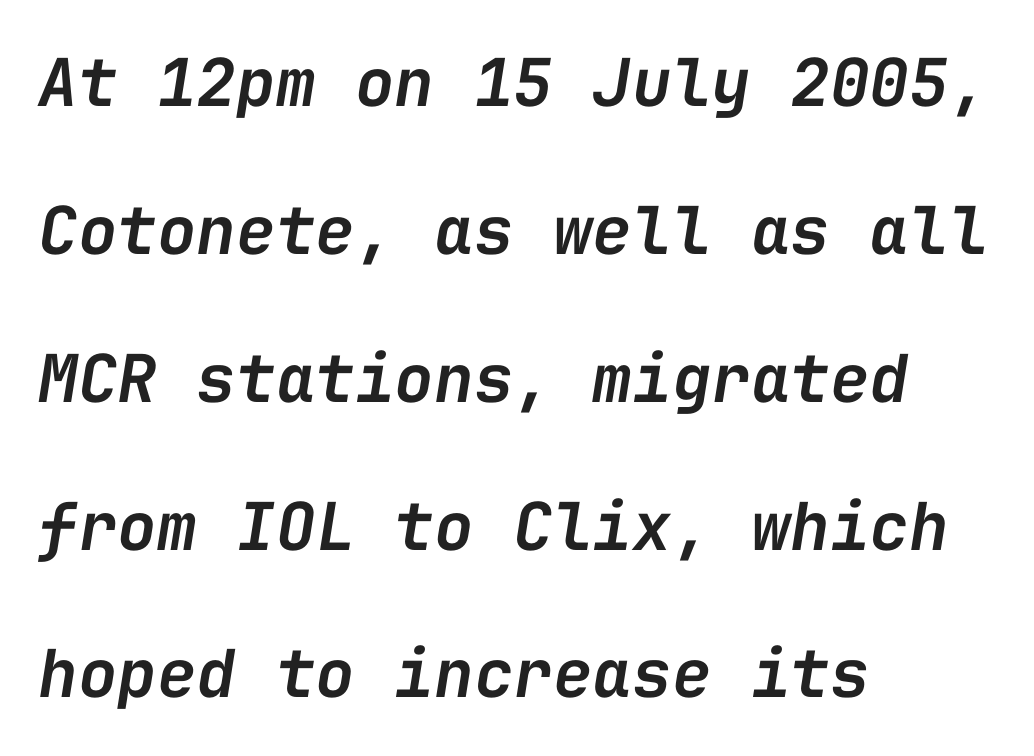
Q: Is the text bold? A: Semi-bold.
Q: Is the text italic (slanted)? A: Yes, it leans right by about 9 degrees.
Q: Is the text underlined? A: No.
Q: How is the paragraph aligned? A: Left-aligned.
Q: Is the spacing between letters normal or unusually wide? A: Normal.
Q: Is the spacing between lines tight, normal or loose? A: Loose.
Q: Width (condensed, normal, or wide)? A: Normal.
Q: Stroke contrast? A: Low.
Q: x-height? A: Medium.
Q: Monospaced? A: Yes.
